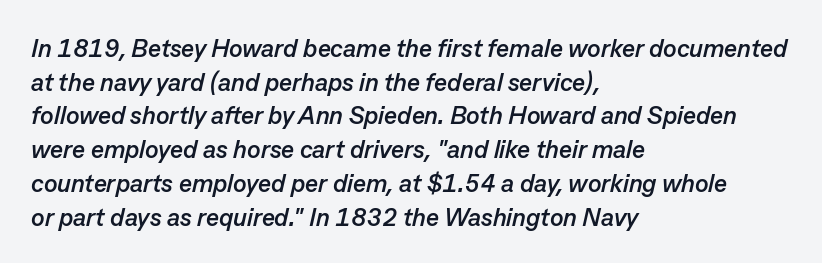
The image shows 25 px bold type, italic (leaning right); set left-aligned, normal line spacing (1.35x), normal letter spacing, not underlined.
